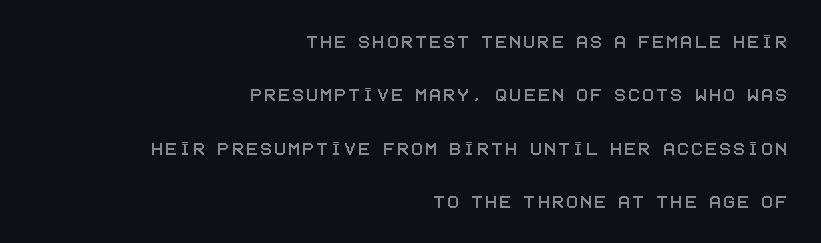
The image shows 22 px text type, upright; set right-aligned, loose line spacing (2.43x), not underlined.
